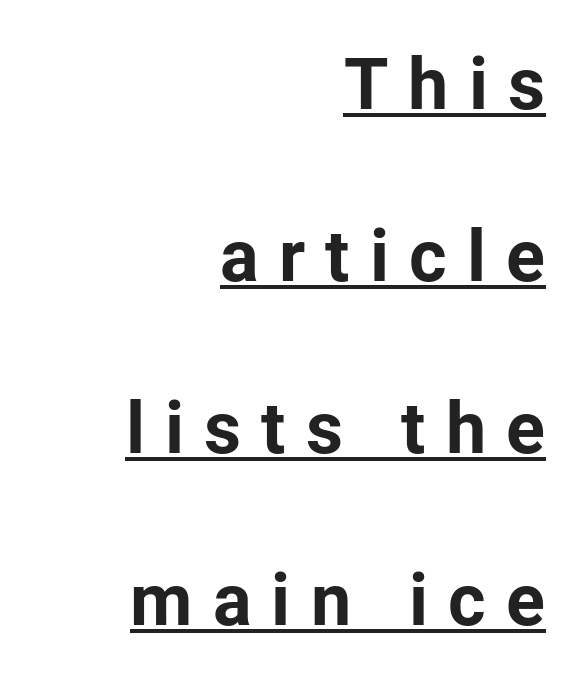
Q: Is the text bold? A: Yes.
Q: Is the text italic (slanted)? A: No, it is upright.
Q: Is the typeface a serif or a sans-serif typeface? A: Sans-serif.
Q: Is the text underlined? A: Yes.
Q: How is the paragraph aligned? A: Right-aligned.
Q: Is the spacing between letters normal or unusually wide? A: Unusually wide.
Q: Is the spacing between lines tight, normal or loose? A: Loose.
Q: Width (condensed, normal, or wide)? A: Normal.
Q: Stroke contrast? A: Low.
Q: x-height? A: Medium.
Q: Monospaced? A: No.
